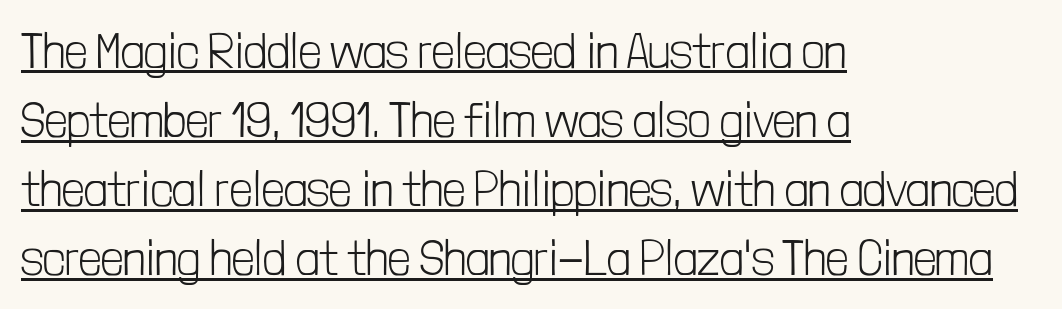
{"serif": "no", "italic": "no", "bold": "no", "weight": "light", "width": "condensed", "stroke_contrast": "low", "x_height": "medium", "monospaced": "no", "underline": "yes", "align": "left", "line_spacing": "normal", "line_spacing_ratio": 1.41, "letter_spacing": "normal", "letter_spacing_em": 0.0, "glyph_px": 49}
